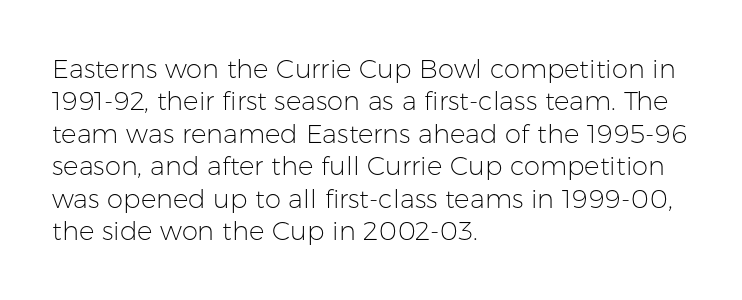
Line spacing here is normal. Nobody touched the tracking dial on this one. Quick note: underline off. Designer's note — italics off, roman on. The lines are quadded left.
